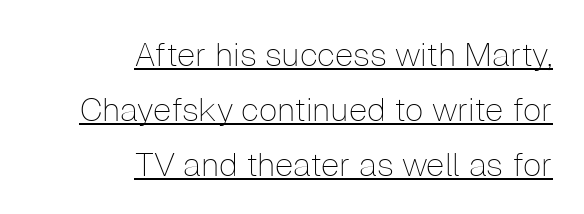
The image shows 33 px thin sans-serif type, upright; set right-aligned, normal line spacing (1.67x), normal letter spacing, underlined; low stroke contrast and a medium x-height.
